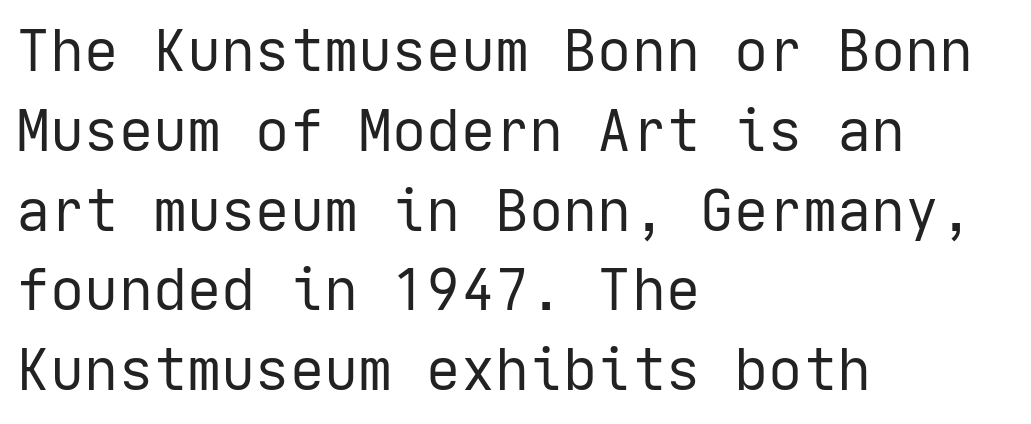
The image shows 57 px regular-weight sans-serif type, upright; set left-aligned, normal line spacing (1.4x), normal letter spacing, not underlined; low stroke contrast and a medium x-height.
